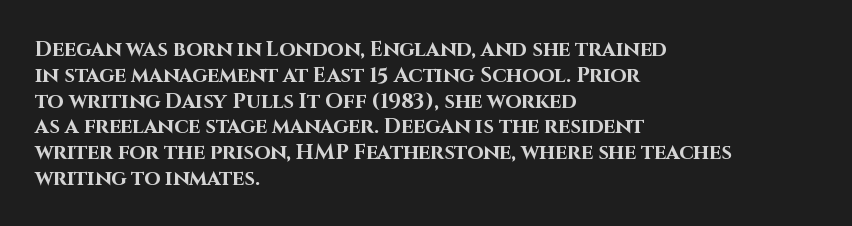
{"italic": "no", "bold": "yes", "underline": "no", "align": "left", "line_spacing_ratio": 1.23, "letter_spacing": "normal", "letter_spacing_em": 0.0, "glyph_px": 21}
